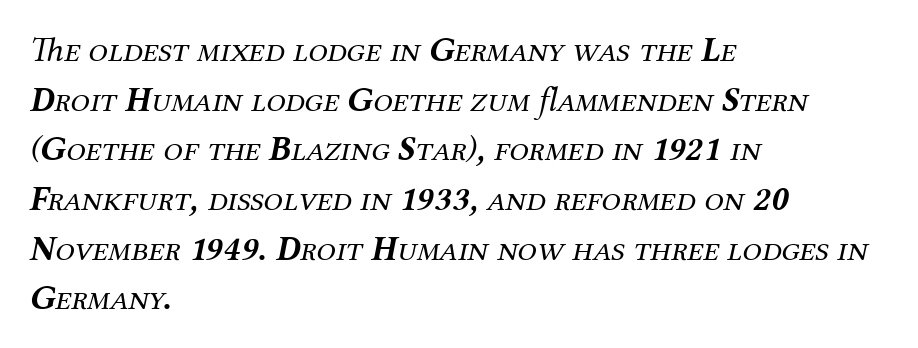
{"serif": "yes", "italic": "yes", "lean": "right", "slant_degrees": 12, "bold": "no", "weight": "regular", "width": "normal", "stroke_contrast": "medium", "x_height": "medium", "monospaced": "no", "underline": "no", "align": "left", "line_spacing": "normal", "line_spacing_ratio": 1.42, "letter_spacing": "normal", "letter_spacing_em": 0.0, "glyph_px": 35}
